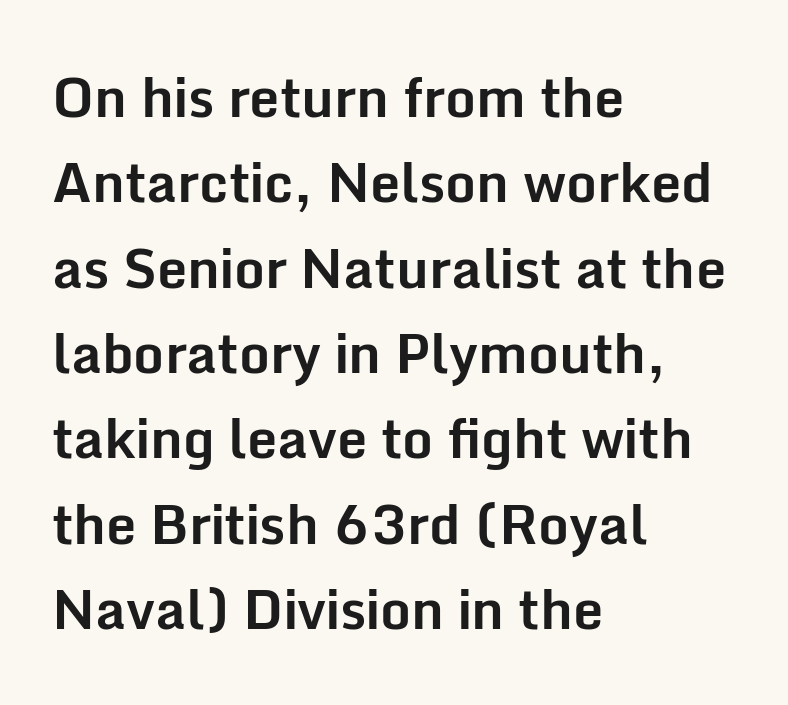
Q: Is the text bold? A: Yes.
Q: Is the text italic (slanted)? A: No, it is upright.
Q: Is the typeface a serif or a sans-serif typeface? A: Sans-serif.
Q: Is the text underlined? A: No.
Q: How is the paragraph aligned? A: Left-aligned.
Q: Is the spacing between letters normal or unusually wide? A: Normal.
Q: Is the spacing between lines tight, normal or loose? A: Normal.
Q: Width (condensed, normal, or wide)? A: Normal.
Q: Stroke contrast? A: Low.
Q: x-height? A: Medium.
Q: Monospaced? A: No.
